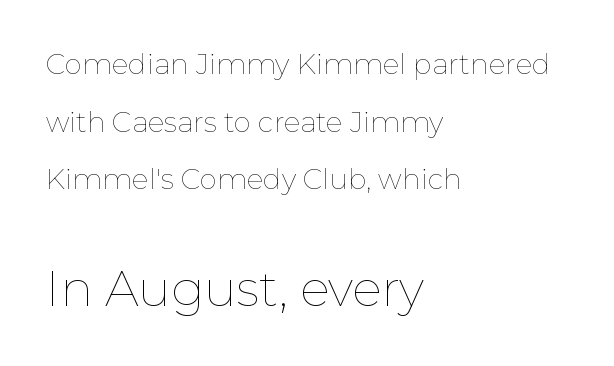
{"italic": "no", "bold": "no", "weight": "thin", "width": "normal", "stroke_contrast": "low", "x_height": "medium", "monospaced": "no", "underline": "no", "align": "left", "line_spacing": "loose", "line_spacing_ratio": 2.06, "letter_spacing": "normal", "letter_spacing_em": 0.0, "larger_block": "second", "size_ratio": 1.75, "glyph_px": 49}
